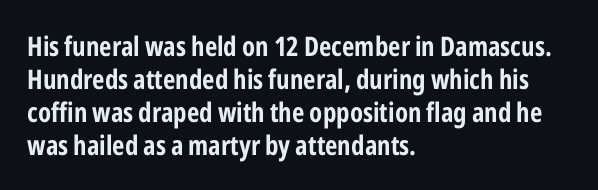
No extra tracking has been applied to these lines. Check the space under the baseline: it is left empty. The font's upright variant was chosen for this text. Casual observation: everything's shoved over to the left.
